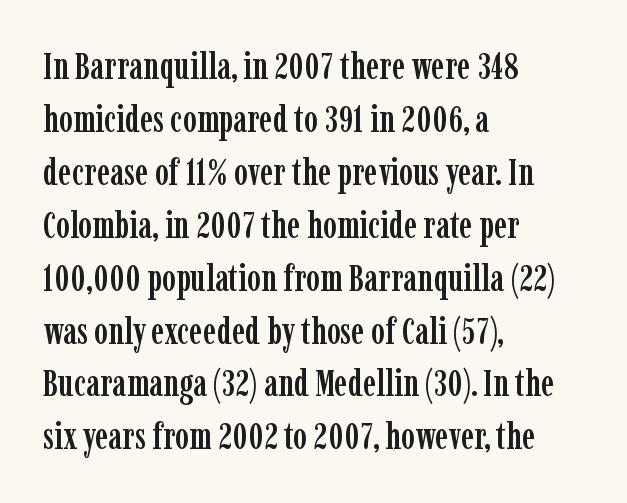
{"serif": "yes", "italic": "no", "width": "condensed", "stroke_contrast": "low", "x_height": "medium", "monospaced": "no", "underline": "no", "align": "left", "line_spacing": "normal", "line_spacing_ratio": 1.43, "letter_spacing": "normal", "letter_spacing_em": 0.0, "glyph_px": 37}
